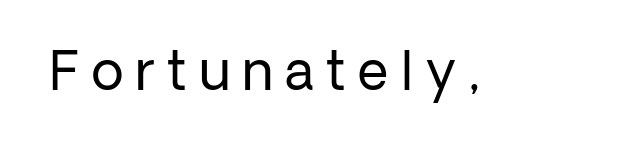
The image shows 53 px regular-weight sans-serif type, upright; set unusually wide letter spacing (+0.23 em), not underlined; low stroke contrast and a medium x-height.
